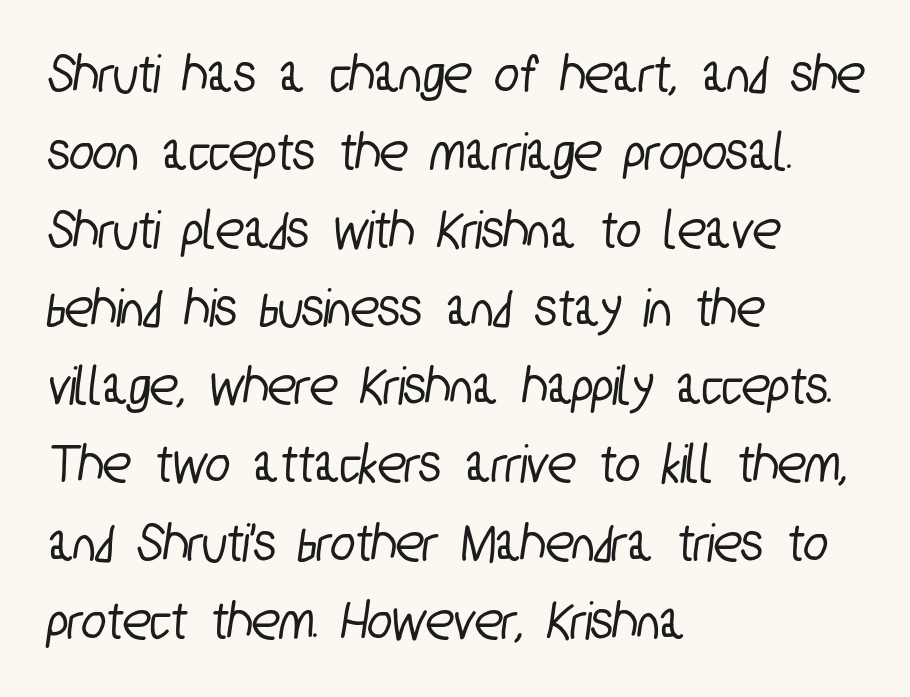
The image shows 57 px condensed sans-serif type; set left-aligned, normal line spacing (1.37x), normal letter spacing, not underlined; low stroke contrast and a medium x-height.
